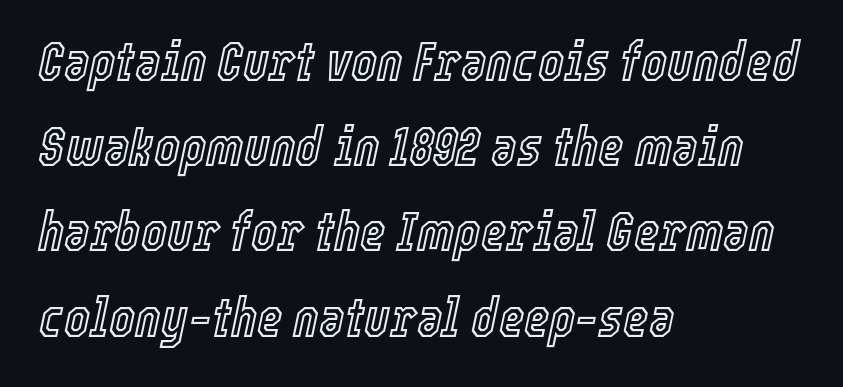
Q: Is the text italic (slanted)? A: Yes, it leans right by about 12 degrees.
Q: Is the text underlined? A: No.
Q: How is the paragraph aligned? A: Left-aligned.
Q: Is the spacing between letters normal or unusually wide? A: Normal.
Q: Is the spacing between lines tight, normal or loose? A: Normal.
Q: Width (condensed, normal, or wide)? A: Condensed.
Q: x-height? A: Medium.
Q: Monospaced? A: No.
